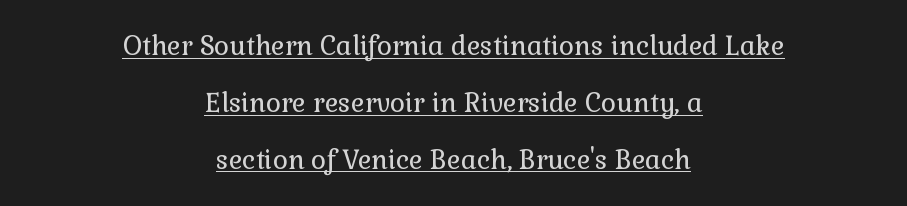
The rendering uses the underline text-decoration. Compared with typical body copy, the letter spacing here is the same. Caption: multi-line text, centered on the measure. Rendered with straight, roman letterforms.
